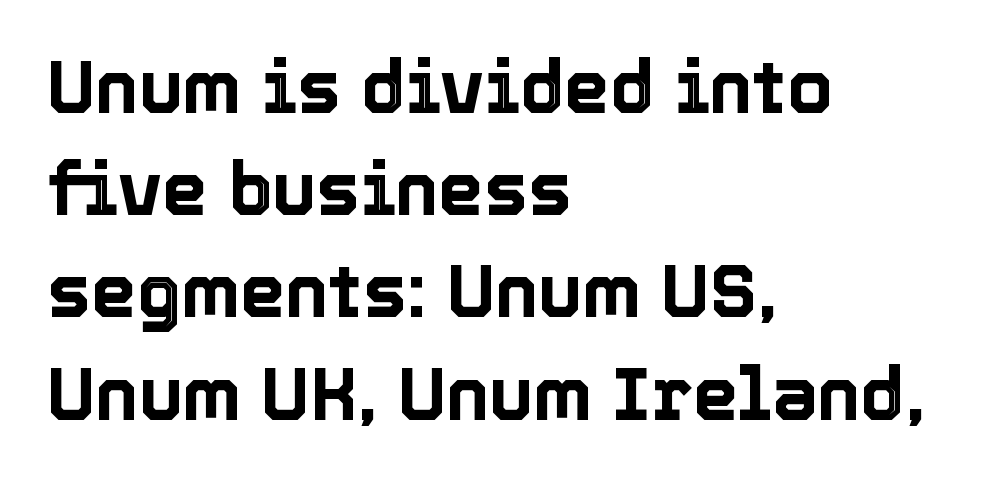
Q: Is the text italic (slanted)? A: No, it is upright.
Q: Is the text underlined? A: No.
Q: How is the paragraph aligned? A: Left-aligned.
Q: Is the spacing between letters normal or unusually wide? A: Normal.
Q: Is the spacing between lines tight, normal or loose? A: Normal.
Q: Width (condensed, normal, or wide)? A: Normal.
Q: x-height? A: Medium.
Q: Monospaced? A: No.
